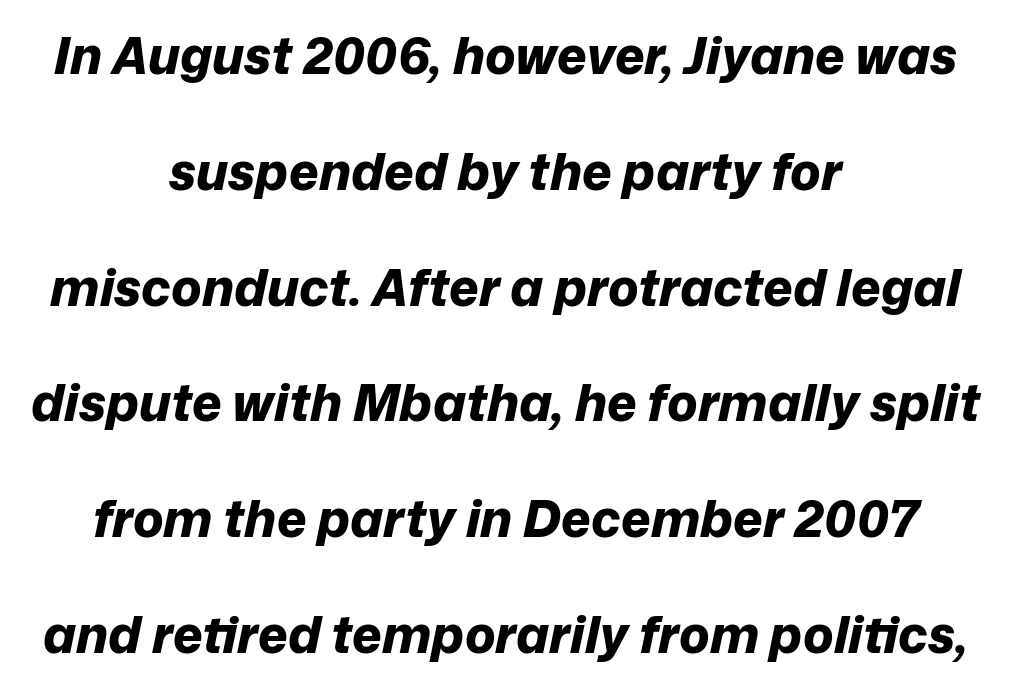
{"italic": "yes", "lean": "right", "slant_degrees": 12, "bold": "yes", "weight": "bold", "width": "normal", "stroke_contrast": "low", "x_height": "medium", "monospaced": "no", "underline": "no", "align": "center", "line_spacing": "loose", "line_spacing_ratio": 2.27, "letter_spacing": "normal", "letter_spacing_em": 0.0, "glyph_px": 51}
